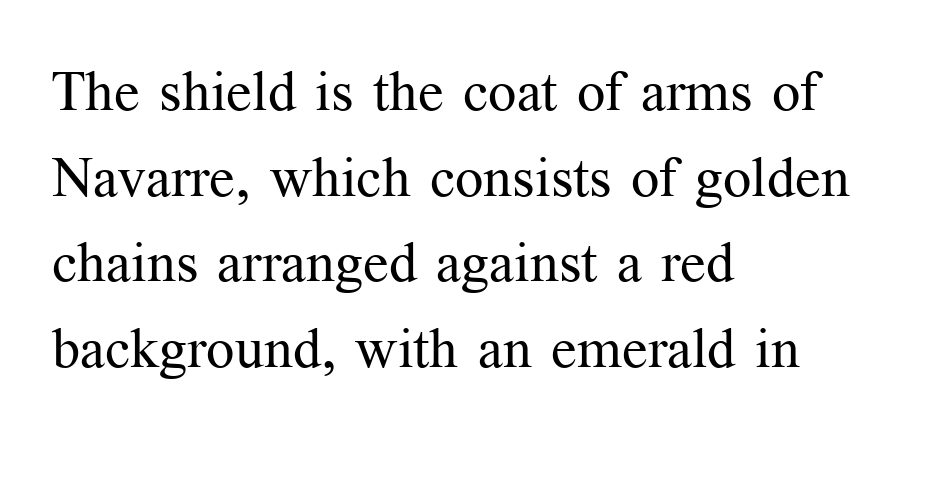
Q: Is the text bold? A: No.
Q: Is the text italic (slanted)? A: No, it is upright.
Q: Is the typeface a serif or a sans-serif typeface? A: Serif.
Q: Is the text underlined? A: No.
Q: How is the paragraph aligned? A: Left-aligned.
Q: Is the spacing between letters normal or unusually wide? A: Normal.
Q: Is the spacing between lines tight, normal or loose? A: Normal.
Q: Width (condensed, normal, or wide)? A: Normal.
Q: Stroke contrast? A: Medium.
Q: x-height? A: Medium.
Q: Monospaced? A: No.
